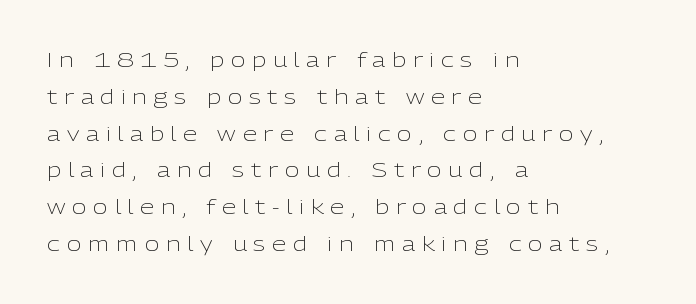
{"italic": "no", "bold": "no", "underline": "no", "align": "left", "line_spacing_ratio": 1.84, "letter_spacing": "wide", "letter_spacing_em": 0.34, "glyph_px": 20}
